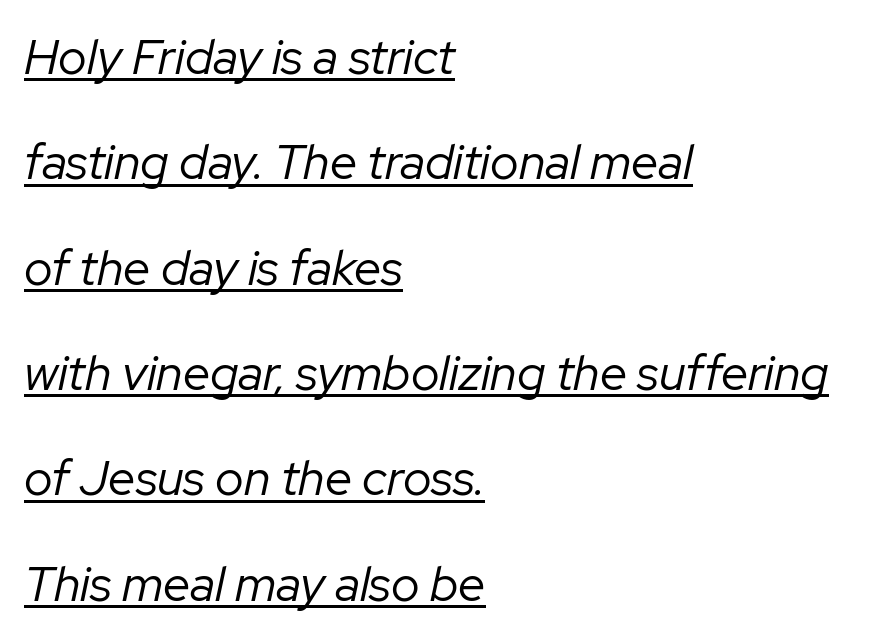
Q: Is the text bold? A: No.
Q: Is the text italic (slanted)? A: Yes, it leans right by about 12 degrees.
Q: Is the text underlined? A: Yes.
Q: How is the paragraph aligned? A: Left-aligned.
Q: Is the spacing between letters normal or unusually wide? A: Normal.
Q: Is the spacing between lines tight, normal or loose? A: Loose.
Q: Width (condensed, normal, or wide)? A: Normal.
Q: Stroke contrast? A: Low.
Q: x-height? A: Medium.
Q: Monospaced? A: No.
